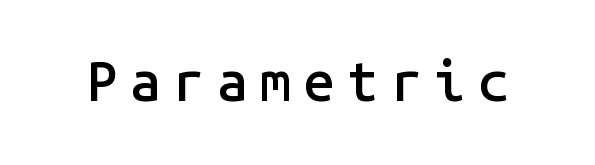
Q: Is the text bold? A: Semi-bold.
Q: Is the text italic (slanted)? A: No, it is upright.
Q: Is the typeface a serif or a sans-serif typeface? A: Sans-serif.
Q: Is the text underlined? A: No.
Q: Is the spacing between letters normal or unusually wide? A: Unusually wide.
Q: Width (condensed, normal, or wide)? A: Normal.
Q: Stroke contrast? A: Low.
Q: x-height? A: Medium.
Q: Monospaced? A: Yes.
